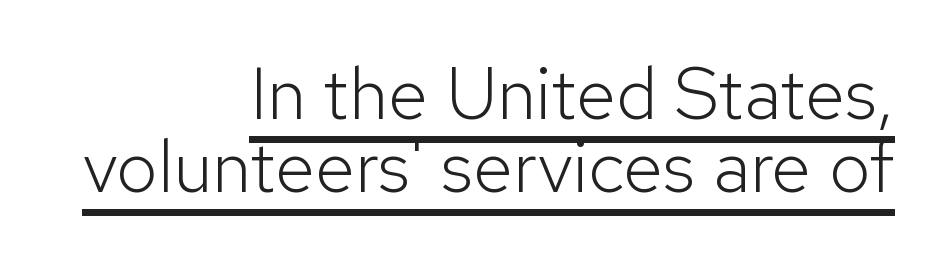
{"serif": "no", "italic": "no", "bold": "no", "weight": "light", "width": "normal", "stroke_contrast": "low", "x_height": "medium", "monospaced": "no", "underline": "yes", "align": "right", "line_spacing": "tight", "line_spacing_ratio": 1.0, "letter_spacing": "normal", "letter_spacing_em": 0.0, "glyph_px": 73}
